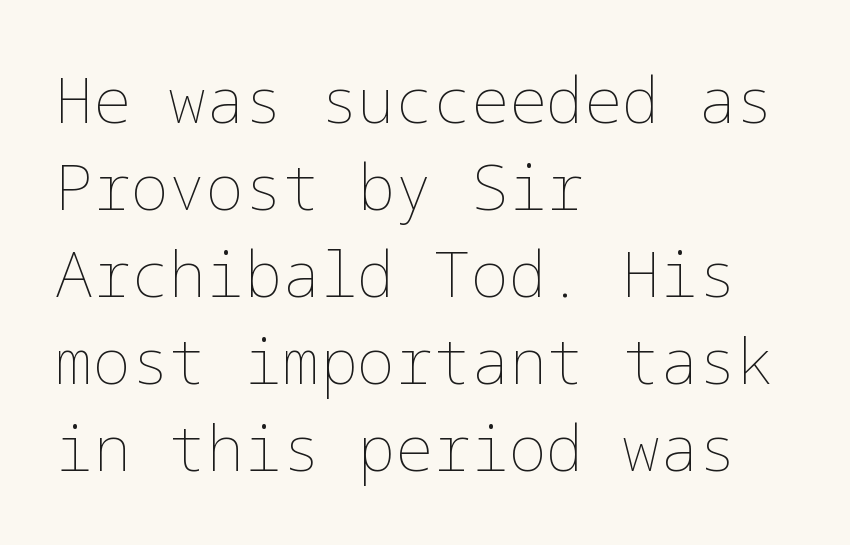
This sample uses an upright cut, with every glyph sitting square on the baseline. Does the copy run flush right? No — it runs flush left. The type is set solid horizontally, with unmodified tracking. Type without underlining. Each stroke keeps to a modest, everyday thickness or less.
